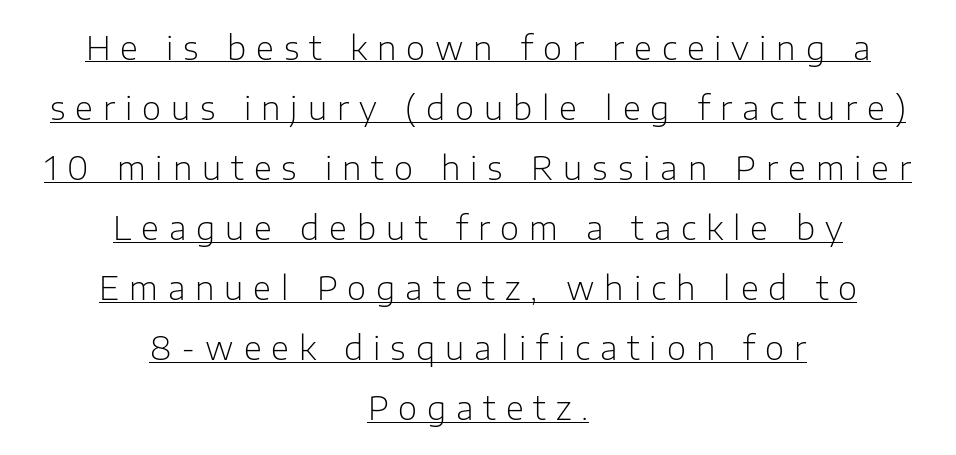
The image shows 33 px light sans-serif type, upright; set centered, line spacing 1.82x, unusually wide letter spacing (+0.3 em), underlined; low stroke contrast and a medium x-height.
